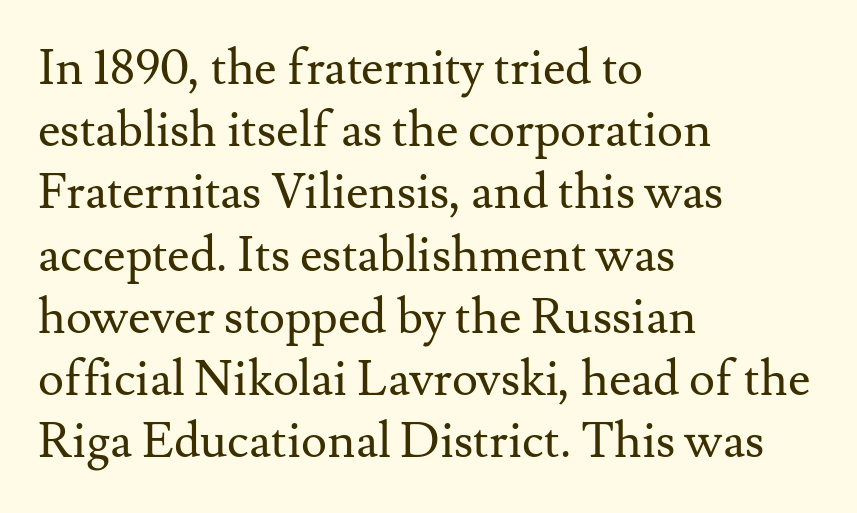
The image shows 49 px regular-weight serif type, upright; set left-aligned, normal line spacing (1.27x), normal letter spacing, not underlined; medium stroke contrast and a small x-height.
